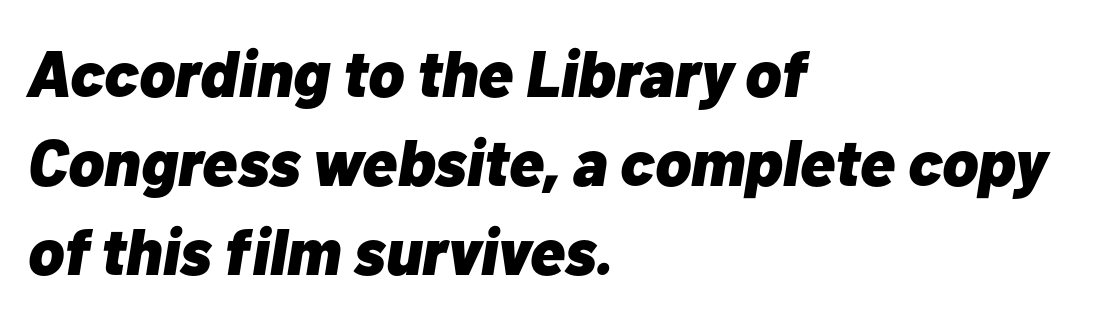
Q: Is the text bold? A: Yes.
Q: Is the text italic (slanted)? A: Yes, it leans right by about 10 degrees.
Q: Is the text underlined? A: No.
Q: How is the paragraph aligned? A: Left-aligned.
Q: Is the spacing between letters normal or unusually wide? A: Normal.
Q: Is the spacing between lines tight, normal or loose? A: Normal.
Q: Width (condensed, normal, or wide)? A: Normal.
Q: Stroke contrast? A: Low.
Q: x-height? A: Medium.
Q: Monospaced? A: No.
